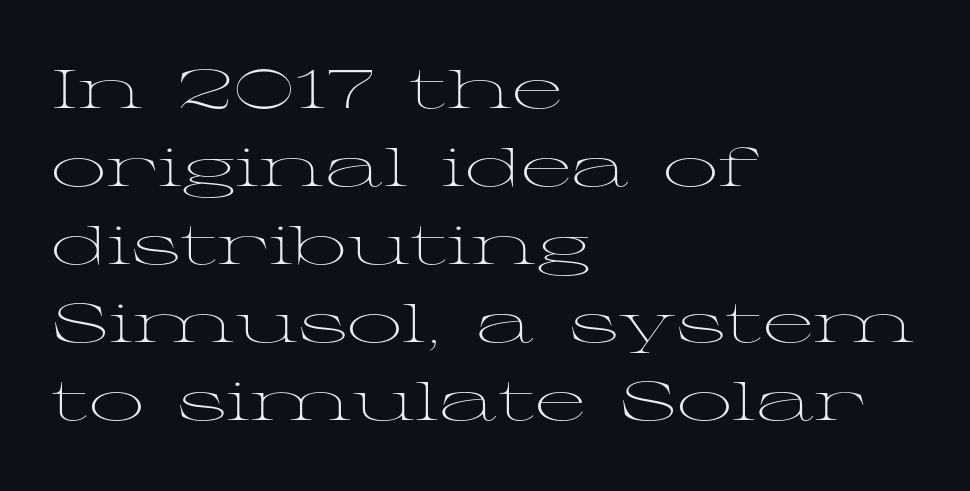
A bare baseline throughout the passage. Short note: letters normally spaced. The glyphs in this specimen are seriffed. If you measured baseline to baseline, you'd find a middling distance.
